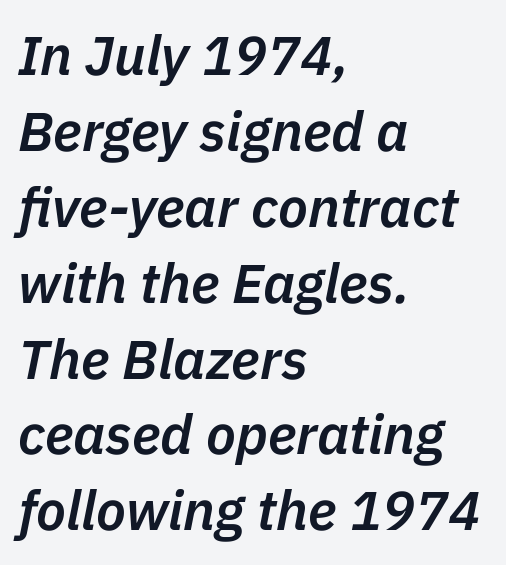
Q: Is the text bold? A: Semi-bold.
Q: Is the text italic (slanted)? A: Yes, it leans right by about 11 degrees.
Q: Is the text underlined? A: No.
Q: How is the paragraph aligned? A: Left-aligned.
Q: Is the spacing between letters normal or unusually wide? A: Normal.
Q: Is the spacing between lines tight, normal or loose? A: Normal.
Q: Width (condensed, normal, or wide)? A: Normal.
Q: Stroke contrast? A: Low.
Q: x-height? A: Medium.
Q: Monospaced? A: No.
